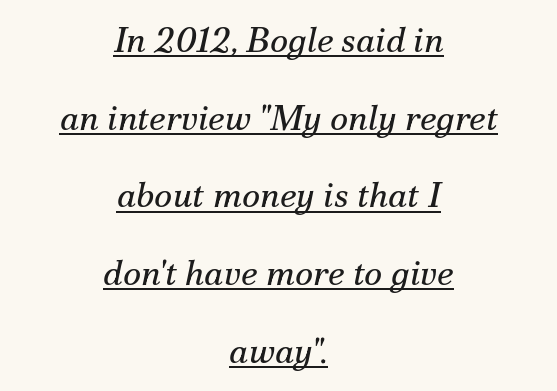
The image shows 35 px regular-weight serif type, italic (leaning right); set centered, loose line spacing (2.22x), normal letter spacing, underlined; medium stroke contrast and a small x-height.
